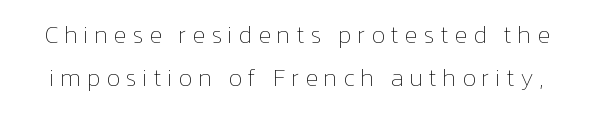
The image shows 24 px text type, upright; set line spacing 1.79x, unusually wide letter spacing (+0.24 em), not underlined.
